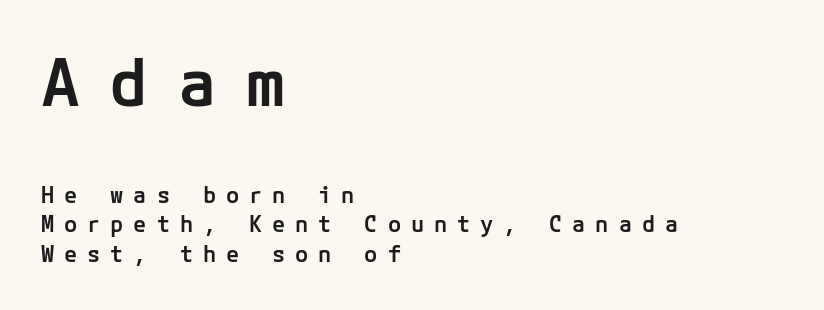
Q: Is the text bold? A: Semi-bold.
Q: Is the text italic (slanted)? A: No, it is upright.
Q: Is the typeface a serif or a sans-serif typeface? A: Sans-serif.
Q: Is the text underlined? A: No.
Q: How is the paragraph aligned? A: Left-aligned.
Q: Is the spacing between letters normal or unusually wide? A: Unusually wide.
Q: Is the spacing between lines tight, normal or loose? A: Normal.
Q: Which block of text is set in a larger size, the first (top) or the second (bottom)? A: The first (top) one.
Q: Width (condensed, normal, or wide)? A: Normal.
Q: Stroke contrast? A: Low.
Q: x-height? A: Medium.
